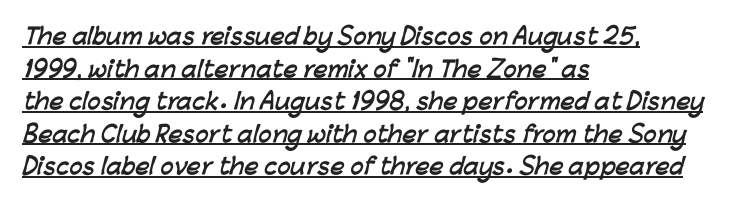
{"bold": "yes", "underline": "yes", "align": "left", "line_spacing": "normal", "line_spacing_ratio": 1.48, "letter_spacing": "normal", "letter_spacing_em": 0.0, "glyph_px": 22}
